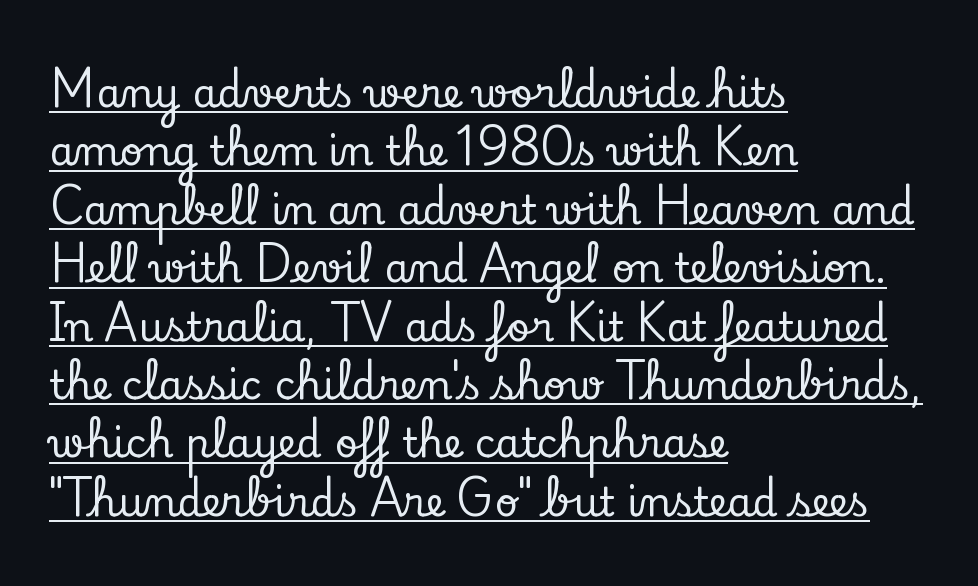
The image shows 40 px text type, upright; set left-aligned, normal line spacing (1.46x), normal letter spacing, underlined; low stroke contrast and a small x-height.
